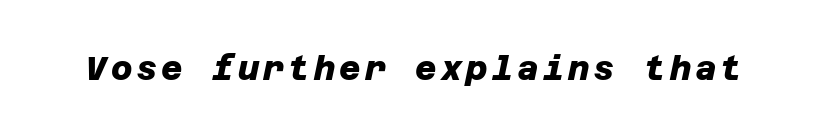
{"serif": "no", "bold": "yes", "weight": "heavy", "width": "normal", "stroke_contrast": "low", "x_height": "large", "underline": "no", "glyph_px": 33}
